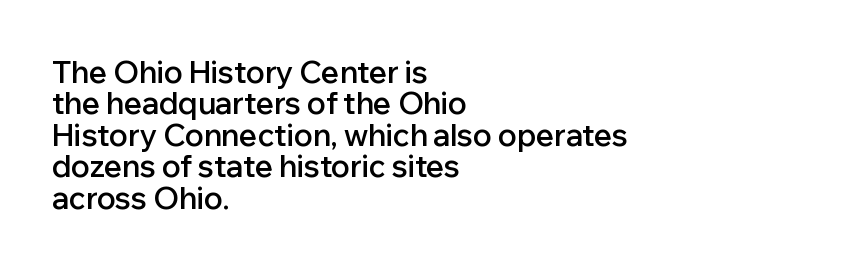
Q: Is the text bold? A: Semi-bold.
Q: Is the text italic (slanted)? A: No, it is upright.
Q: Is the typeface a serif or a sans-serif typeface? A: Sans-serif.
Q: Is the text underlined? A: No.
Q: How is the paragraph aligned? A: Left-aligned.
Q: Is the spacing between letters normal or unusually wide? A: Normal.
Q: Is the spacing between lines tight, normal or loose? A: Tight.
Q: Width (condensed, normal, or wide)? A: Normal.
Q: Stroke contrast? A: Low.
Q: x-height? A: Medium.
Q: Monospaced? A: No.
